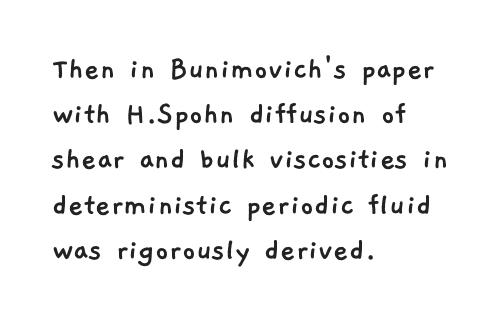
{"serif": "no", "width": "normal", "stroke_contrast": "low", "x_height": "medium", "monospaced": "no", "underline": "no", "align": "left", "line_spacing": "normal", "line_spacing_ratio": 1.37, "letter_spacing": "normal", "letter_spacing_em": 0.0, "glyph_px": 33}
